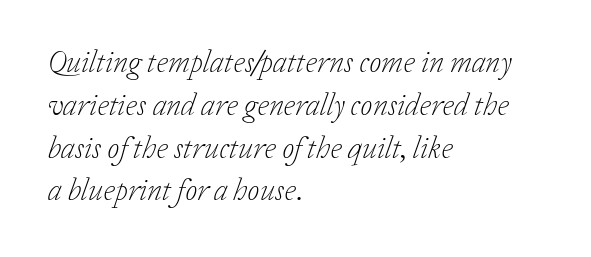
Q: Is the text bold? A: No.
Q: Is the text italic (slanted)? A: Yes, it leans right by about 20 degrees.
Q: Is the typeface a serif or a sans-serif typeface? A: Serif.
Q: Is the text underlined? A: No.
Q: How is the paragraph aligned? A: Left-aligned.
Q: Is the spacing between letters normal or unusually wide? A: Normal.
Q: Is the spacing between lines tight, normal or loose? A: Normal.
Q: Width (condensed, normal, or wide)? A: Normal.
Q: Stroke contrast? A: Low.
Q: x-height? A: Medium.
Q: Monospaced? A: No.
